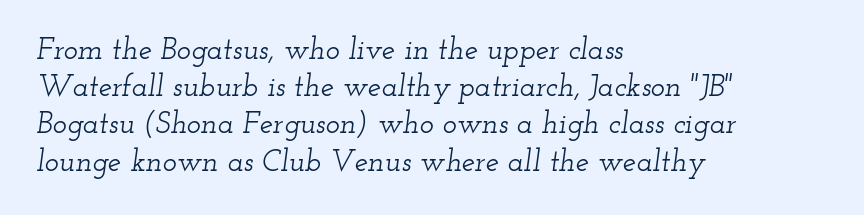
{"serif": "yes", "italic": "yes", "lean": "right", "slant_degrees": 12, "width": "wide", "stroke_contrast": "low", "x_height": "small", "monospaced": "no", "underline": "no", "align": "left", "line_spacing_ratio": 1.24, "letter_spacing": "normal", "letter_spacing_em": 0.0, "glyph_px": 30}
